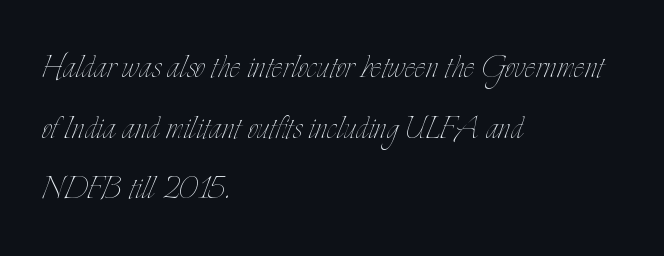
This block has exactly the height ordinary leading produces. Caption: standard tracking, unaltered. The characters are drawn with everyday or finer stroke widths. You could not count columns in this text — the font is proportionally spaced.
